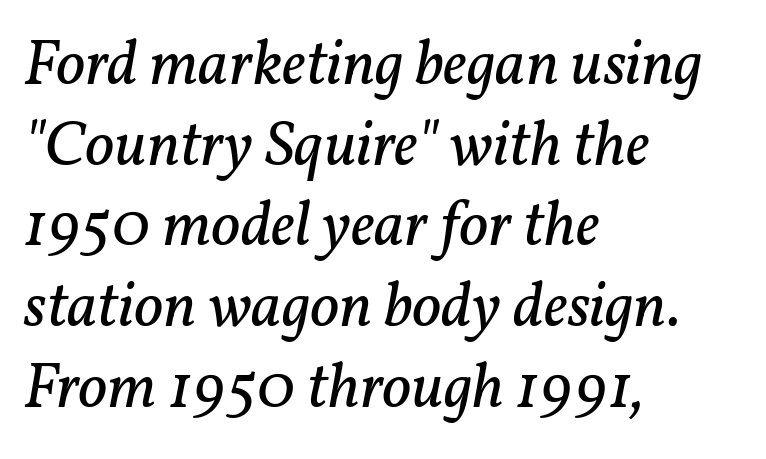
Q: Is the text bold? A: No.
Q: Is the text italic (slanted)? A: Yes, it leans right by about 11 degrees.
Q: Is the typeface a serif or a sans-serif typeface? A: Serif.
Q: Is the text underlined? A: No.
Q: How is the paragraph aligned? A: Left-aligned.
Q: Is the spacing between letters normal or unusually wide? A: Normal.
Q: Is the spacing between lines tight, normal or loose? A: Normal.
Q: Width (condensed, normal, or wide)? A: Normal.
Q: Stroke contrast? A: Low.
Q: x-height? A: Medium.
Q: Monospaced? A: No.
